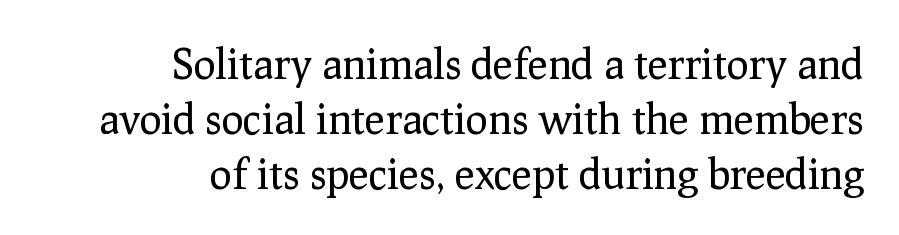
Q: Is the text bold? A: No.
Q: Is the text italic (slanted)? A: No, it is upright.
Q: Is the typeface a serif or a sans-serif typeface? A: Serif.
Q: Is the text underlined? A: No.
Q: How is the paragraph aligned? A: Right-aligned.
Q: Is the spacing between letters normal or unusually wide? A: Normal.
Q: Is the spacing between lines tight, normal or loose? A: Normal.
Q: Width (condensed, normal, or wide)? A: Normal.
Q: Stroke contrast? A: Low.
Q: x-height? A: Medium.
Q: Monospaced? A: No.
